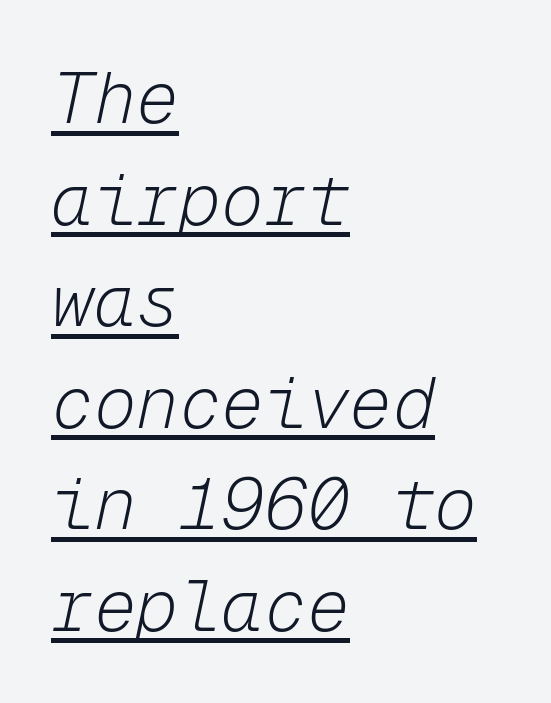
Compared with typical body copy, the letter spacing here is the same. The lettering tilts uniformly, giving the passage an italic look. Alignment: flush left. The passage shown stacks its lines at a standard gap. Compared with undecorated copy, this sample adds a rule below the words.
